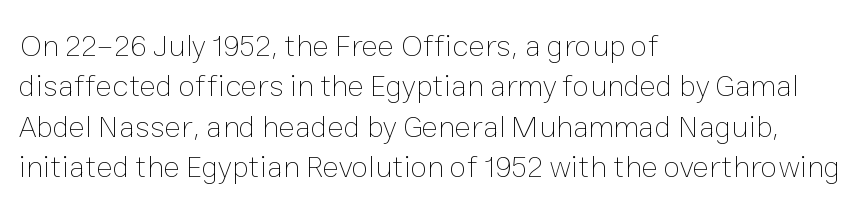
Q: Is the text bold? A: No.
Q: Is the text italic (slanted)? A: No, it is upright.
Q: Is the text underlined? A: No.
Q: How is the paragraph aligned? A: Left-aligned.
Q: Is the spacing between letters normal or unusually wide? A: Normal.
Q: Is the spacing between lines tight, normal or loose? A: Normal.
Q: Width (condensed, normal, or wide)? A: Normal.
Q: Stroke contrast? A: Low.
Q: x-height? A: Medium.
Q: Monospaced? A: No.
